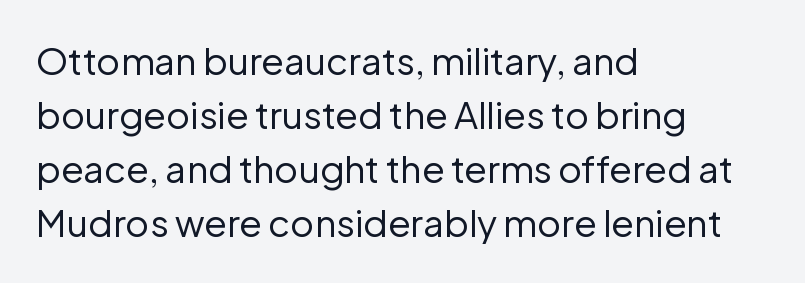
{"serif": "no", "italic": "no", "bold": "no", "weight": "regular", "width": "normal", "stroke_contrast": "low", "x_height": "medium", "monospaced": "no", "underline": "no", "align": "left", "line_spacing": "normal", "line_spacing_ratio": 1.46, "letter_spacing": "normal", "letter_spacing_em": 0.0, "glyph_px": 37}
